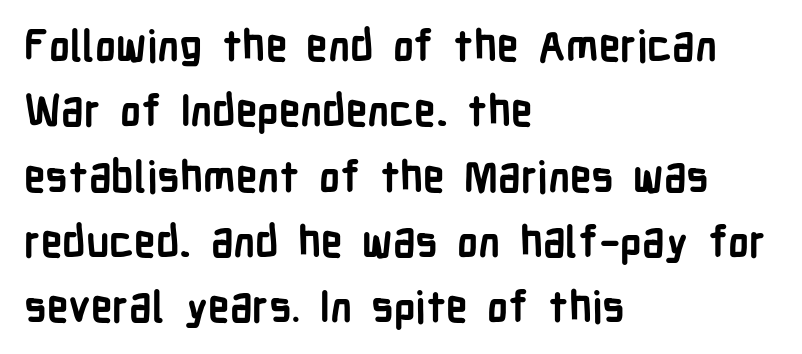
The image shows 43 px semibold, condensed sans-serif type, upright; set left-aligned, normal line spacing (1.52x), normal letter spacing, not underlined; low stroke contrast and a medium x-height.
